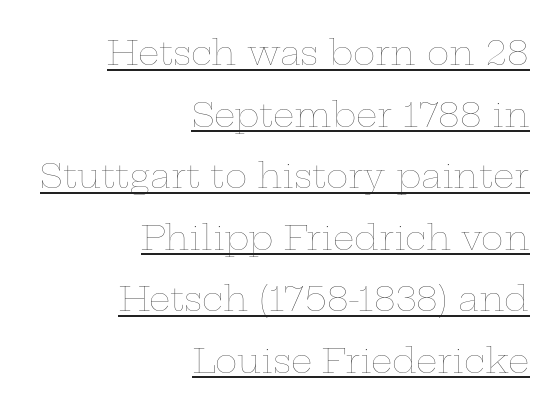
Upright lettering throughout. The gaps between neighbouring characters are ordinary and unremarkable. No chunkiness to these letters — they're not bold. If you drew a ruler down the right edge, every line would touch it. Varying glyph widths throughout — classic text-font behaviour.
